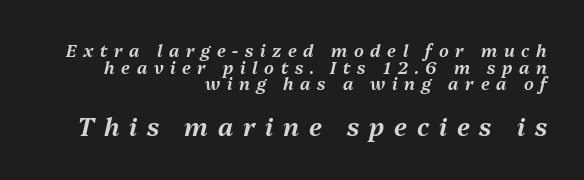
{"italic": "yes", "lean": "right", "slant_degrees": 13, "underline": "no", "align": "right", "line_spacing": "tight", "line_spacing_ratio": 0.98, "letter_spacing": "wide", "letter_spacing_em": 0.39, "larger_block": "second", "size_ratio": 1.47, "glyph_px": 25}
